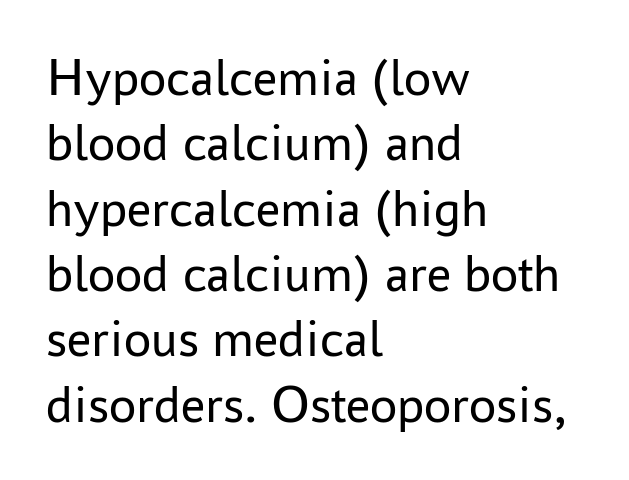
Proportional: the letters do not fall into vertical columns. Line beginnings align vertically; line endings do not. Tracking here is standard; glyphs follow each other at the usual distance. Italic? Not at all — the glyphs are vertical. Compared with a typical body face, this is equally light or lighter still.
